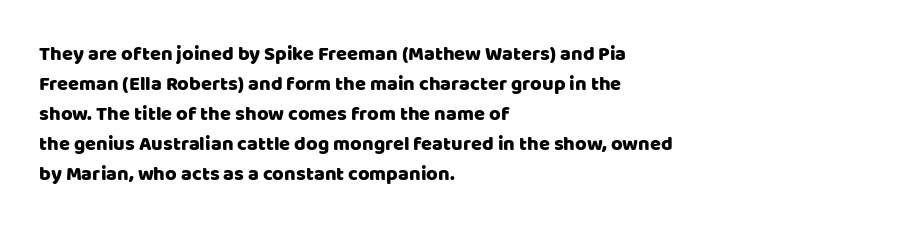
{"italic": "no", "underline": "no", "align": "left", "line_spacing": "normal", "line_spacing_ratio": 1.5, "letter_spacing": "normal", "letter_spacing_em": 0.0, "glyph_px": 20}
